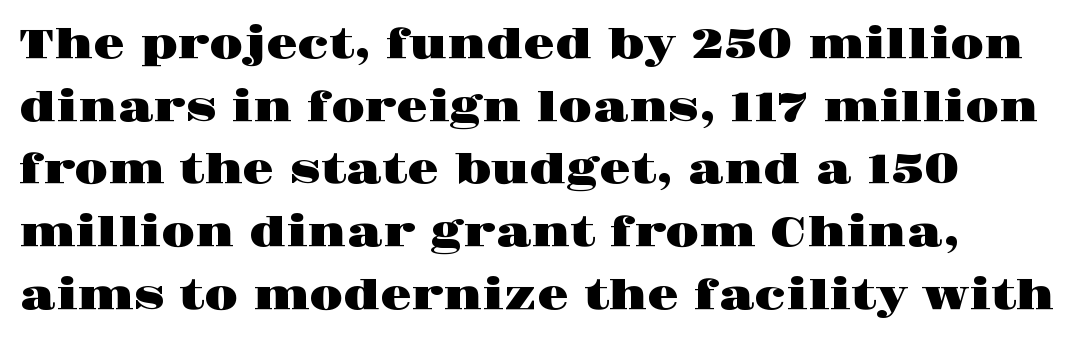
{"serif": "yes", "italic": "no", "width": "wide", "stroke_contrast": "high", "x_height": "large", "monospaced": "no", "underline": "no", "align": "left", "line_spacing": "normal", "line_spacing_ratio": 1.53, "letter_spacing": "normal", "letter_spacing_em": 0.0, "glyph_px": 41}
